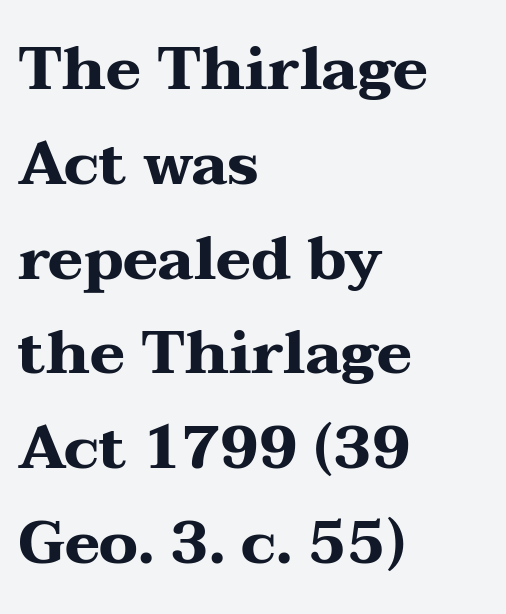
{"serif": "yes", "italic": "no", "bold": "yes", "weight": "heavy", "width": "wide", "stroke_contrast": "medium", "x_height": "medium", "monospaced": "no", "underline": "no", "align": "left", "line_spacing": "normal", "line_spacing_ratio": 1.58, "letter_spacing": "normal", "letter_spacing_em": 0.0, "glyph_px": 60}
